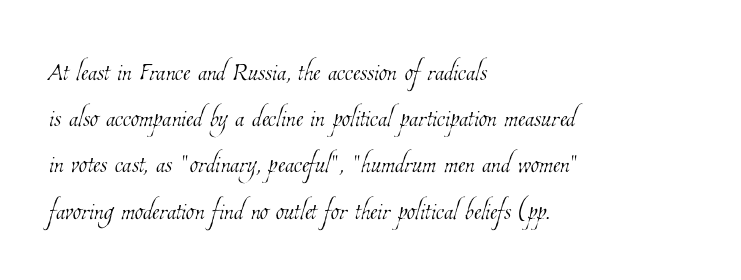
If you drew a ruler down the left edge, every line would touch it. Each letter keeps its own natural width here, so spacing adapts to shape. Notice how descenders clear the ascenders below comfortably — that's standard leading. Any mark beneath the type? The region is blank. No extra ink here — the face is not bold.
